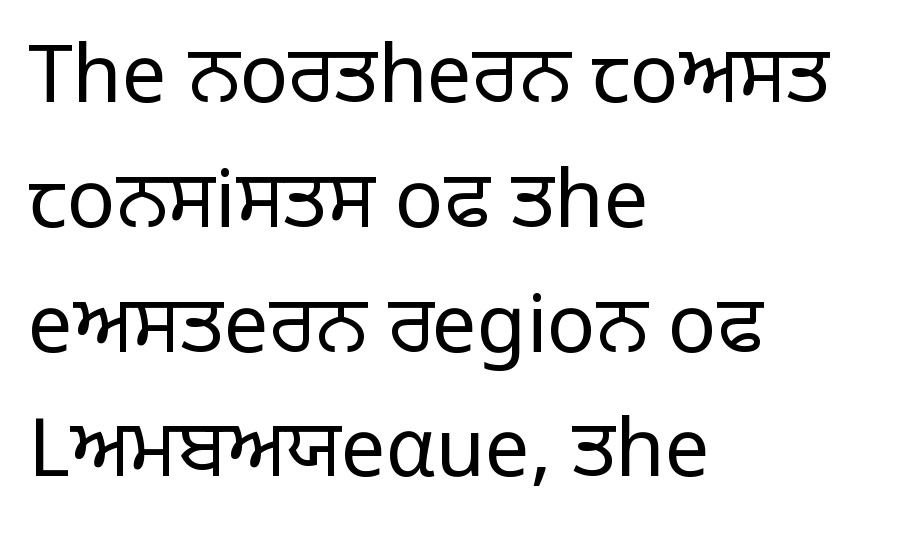
The image shows 80 px regular-weight sans-serif type, upright; set left-aligned, normal line spacing (1.56x), normal letter spacing, not underlined; low stroke contrast and a large x-height.
